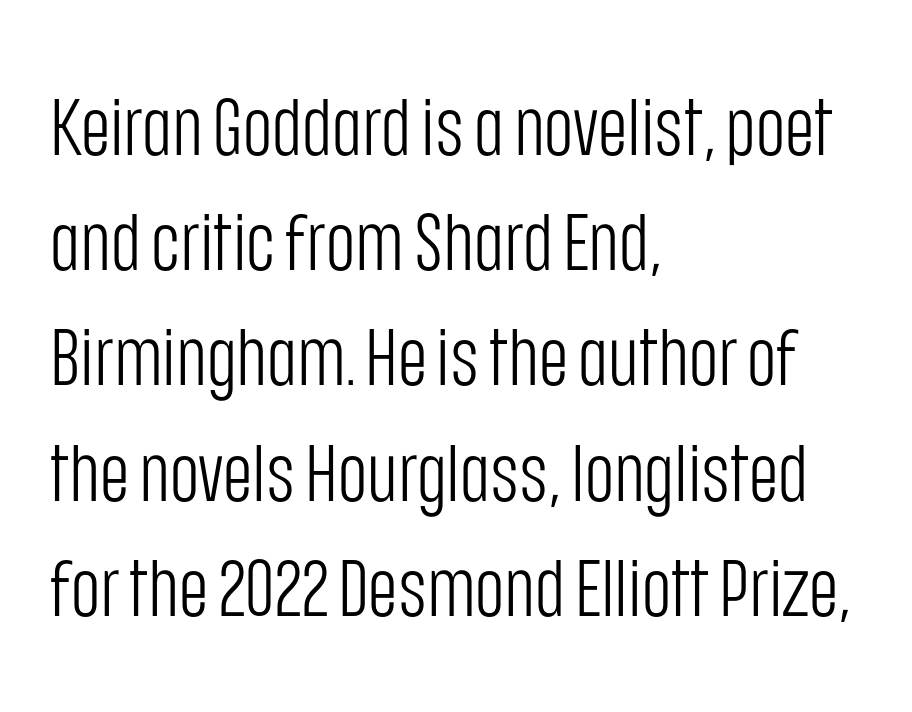
Q: Is the text bold? A: No.
Q: Is the text italic (slanted)? A: No, it is upright.
Q: Is the typeface a serif or a sans-serif typeface? A: Sans-serif.
Q: Is the text underlined? A: No.
Q: How is the paragraph aligned? A: Left-aligned.
Q: Is the spacing between letters normal or unusually wide? A: Normal.
Q: Is the spacing between lines tight, normal or loose? A: Normal.
Q: Width (condensed, normal, or wide)? A: Condensed.
Q: Stroke contrast? A: Low.
Q: x-height? A: Large.
Q: Monospaced? A: No.
